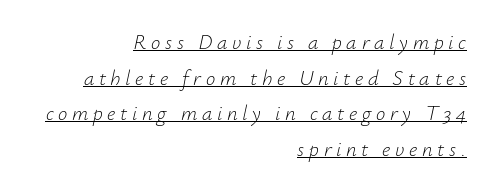
{"italic": "yes", "lean": "right", "slant_degrees": 12, "bold": "no", "underline": "yes", "align": "right", "line_spacing": "normal", "line_spacing_ratio": 1.7, "letter_spacing": "wide", "letter_spacing_em": 0.22, "glyph_px": 21}
